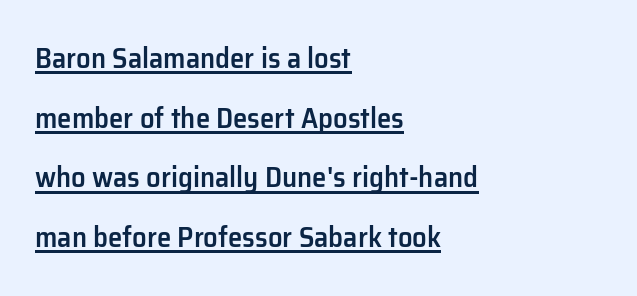
Short and long lines alike share a common starting point at left. No feet cap the strokes, marking this as sans-serif type. Spacing verdict: proportional, widths tailored to each character. Has an underline been added? It has.
